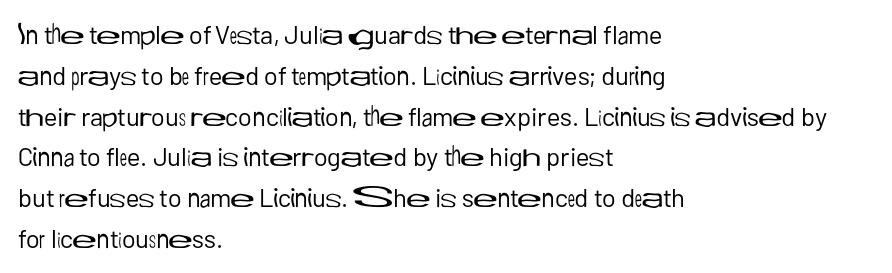
The image shows 26 px text type, upright; set left-aligned, normal line spacing (1.57x), normal letter spacing, not underlined.
